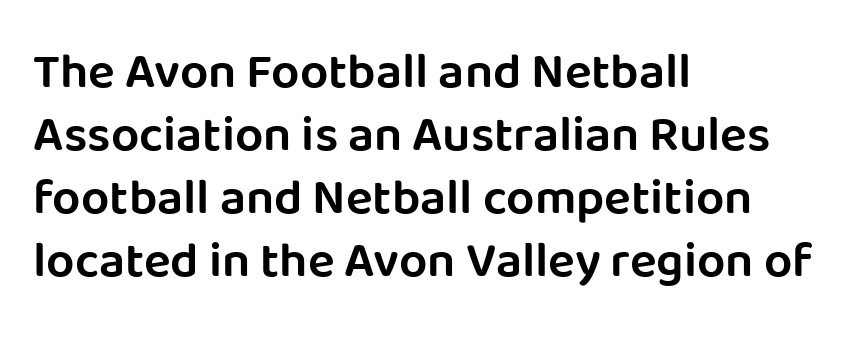
Is this a sans? Yes — the strokes have no serifs. Is the letter spacing exaggerated? No — it looks like the ordinary default. In CSS terms this would be text-align: left. You could not count columns in this text — the font is proportionally spaced. No word sits above an underline.
